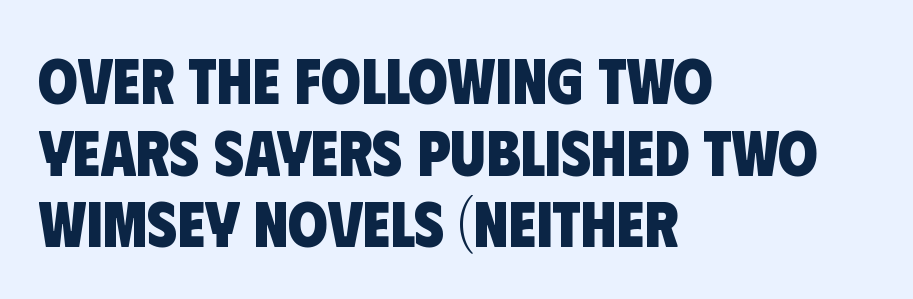
Do the characters align in a grid? No, the font is proportional. These lines stack with their left ends in a neat column. The lines are packed closely together with very little leading. Notice how thick the strokes are: this is what a full bold looks like. This rendering employs a face without finishing strokes, i.e., a sans-serif. The tracking reads as untouched default to a designer's eye.
